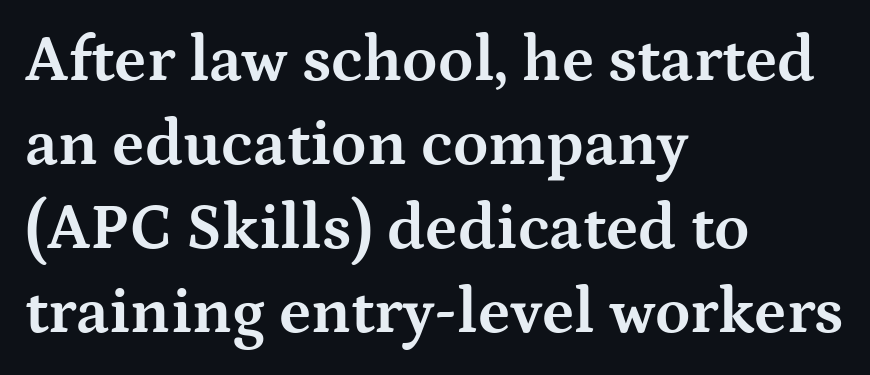
Beneath every word, the page is bare. Here the designer chose a conventional face with non-uniform glyph widths. The vertical gap from one line to the next is medium. Is there any slant? The stems are plumb. The setting favours the left margin, as ordinary paragraphs usually do. Each word holds together tightly as a unit, with standard inter-letter gaps.
